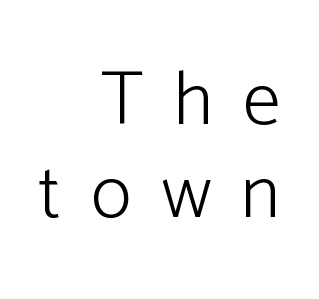
{"serif": "no", "italic": "no", "bold": "no", "weight": "light", "width": "normal", "stroke_contrast": "low", "x_height": "medium", "monospaced": "no", "underline": "no", "align": "right", "line_spacing_ratio": 1.21, "letter_spacing": "wide", "letter_spacing_em": 0.39, "glyph_px": 77}
